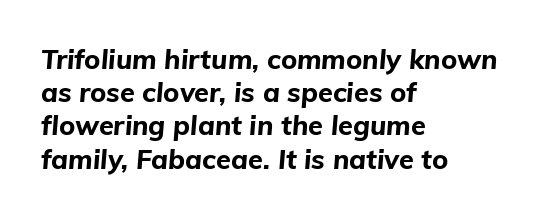
A bare baseline throughout the passage. The glyphs have the mass of a bold cut. A student would call this left alignment; a typographer would say flush left, rag right. Yep, that's italic — everything's leaning. Observe the ordinary spacing: letters are neighbours, not strangers.
